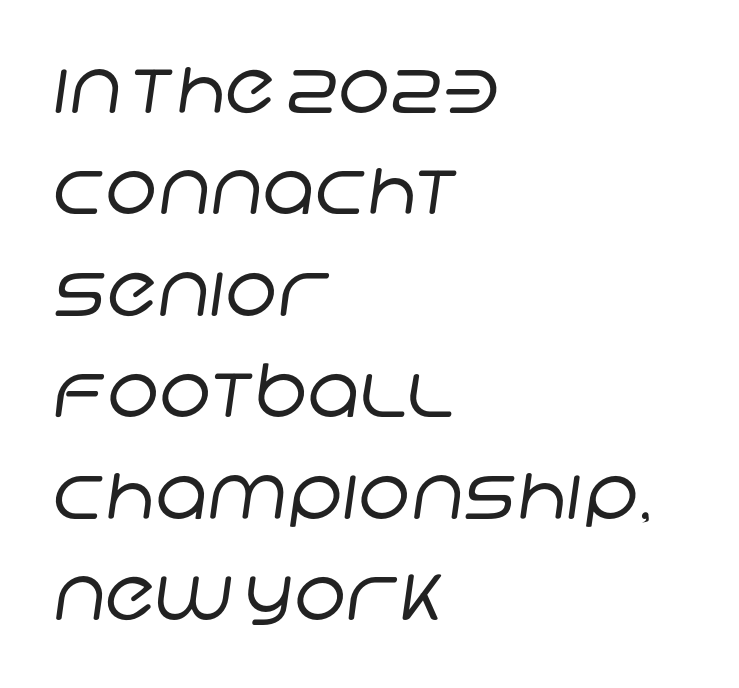
Caption: standard tracking, unaltered. Vertically, the passage feels balanced, rows spaced as you'd expect. Horizontally, the lines are justified to the leading edge only. Proportional: the letters do not fall into vertical columns. Note: no serifs on the glyphs.
